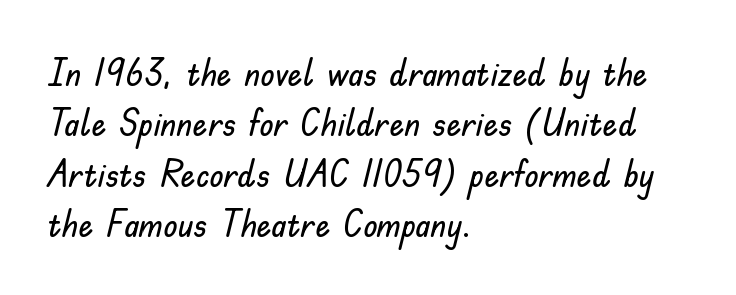
Q: Is the text italic (slanted)? A: Yes.
Q: Is the typeface a serif or a sans-serif typeface? A: Sans-serif.
Q: Is the text underlined? A: No.
Q: How is the paragraph aligned? A: Left-aligned.
Q: Is the spacing between letters normal or unusually wide? A: Normal.
Q: Is the spacing between lines tight, normal or loose? A: Normal.
Q: Width (condensed, normal, or wide)? A: Normal.
Q: Stroke contrast? A: Low.
Q: x-height? A: Small.
Q: Monospaced? A: No.
